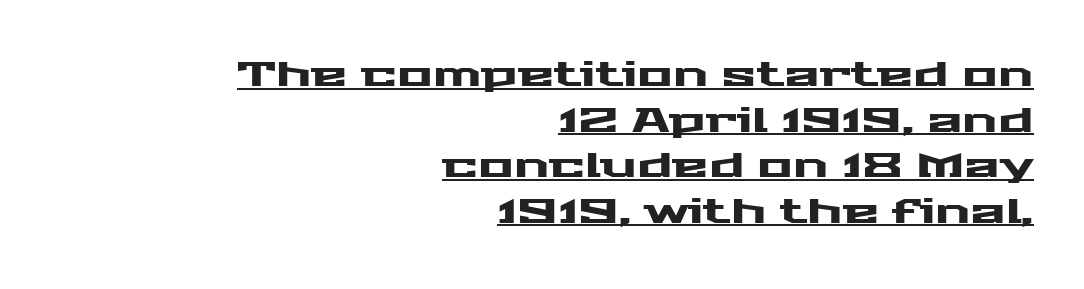
Tall strokes in this sample are plumb rather than angled. The typeface chosen for these lines omits serifs. Do the characters align in a grid? No, the font is proportional. Tracking here is standard; glyphs follow each other at the usual distance. Whoever set this chose a conventional vertical rhythm.
